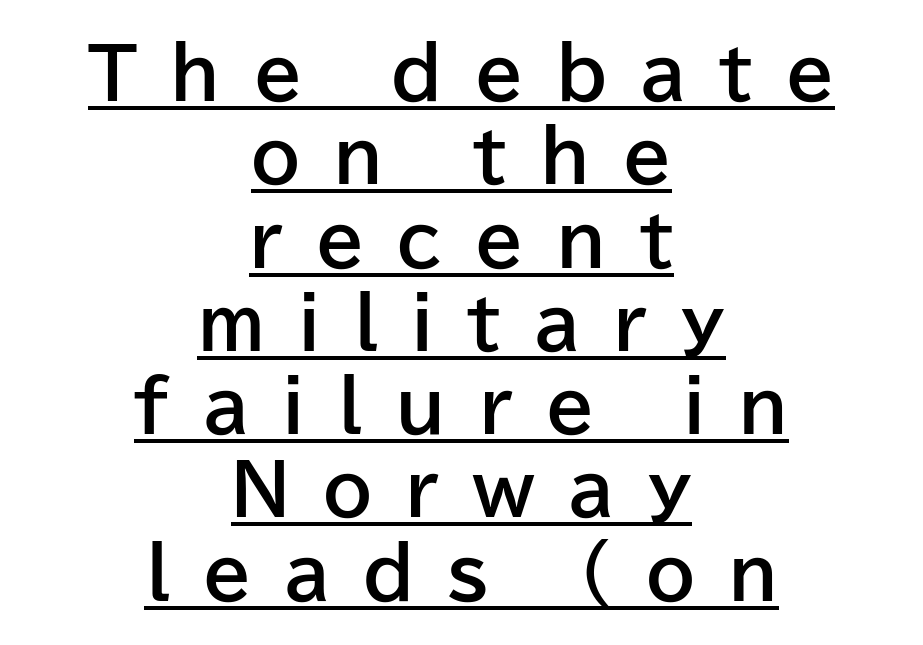
The image shows 70 px bold sans-serif type, upright; set centered, line spacing 1.19x, unusually wide letter spacing (+0.47 em), underlined; low stroke contrast and a medium x-height.
